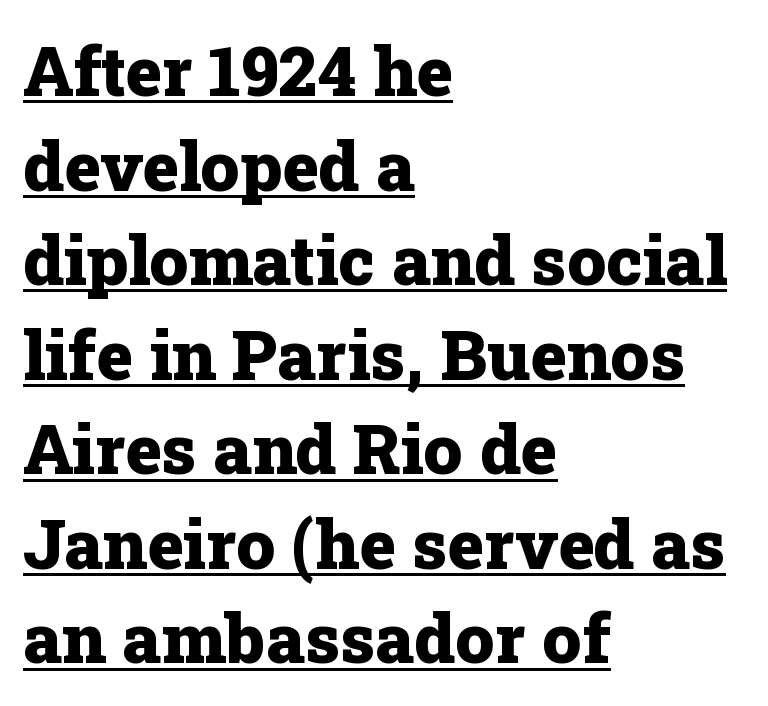
{"serif": "yes", "italic": "no", "bold": "yes", "weight": "heavy", "width": "normal", "stroke_contrast": "low", "x_height": "medium", "monospaced": "no", "underline": "yes", "align": "left", "line_spacing": "normal", "line_spacing_ratio": 1.37, "letter_spacing": "normal", "letter_spacing_em": 0.0, "glyph_px": 69}
